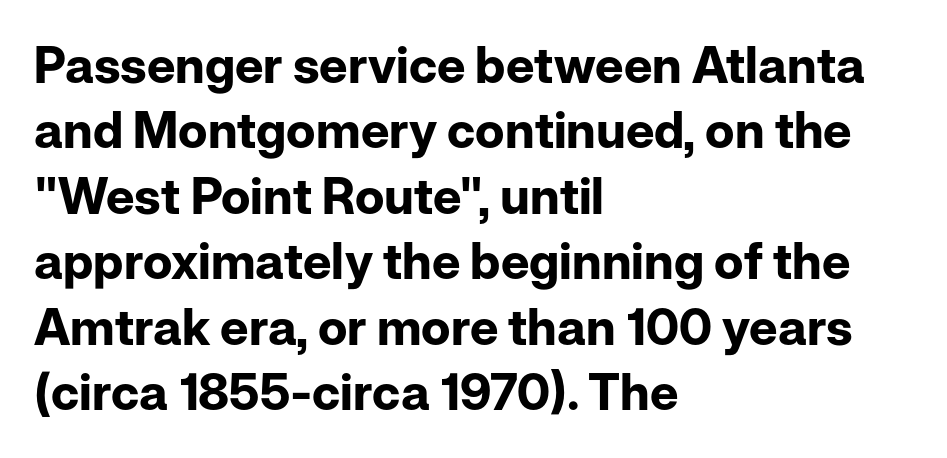
Q: Is the text bold? A: Yes.
Q: Is the text italic (slanted)? A: No, it is upright.
Q: Is the typeface a serif or a sans-serif typeface? A: Sans-serif.
Q: Is the text underlined? A: No.
Q: How is the paragraph aligned? A: Left-aligned.
Q: Is the spacing between letters normal or unusually wide? A: Normal.
Q: Is the spacing between lines tight, normal or loose? A: Normal.
Q: Width (condensed, normal, or wide)? A: Normal.
Q: Stroke contrast? A: Low.
Q: x-height? A: Medium.
Q: Monospaced? A: No.
